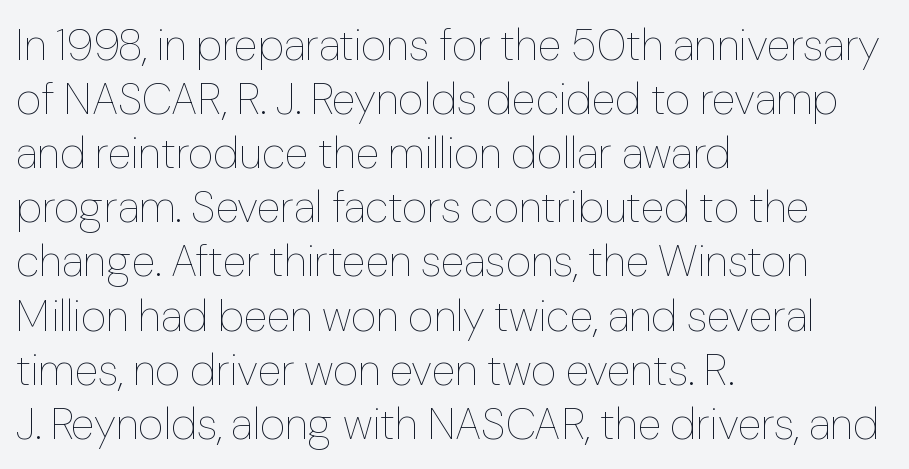
Unlike italic type, these characters show no tilt at all. Vertical stems look standard width or narrower in stroke. Any mark beneath the type? The region is blank. The ragged edge is on the right, which tells us the setting is flush left. Characters follow at the spacing the type designer built in.
